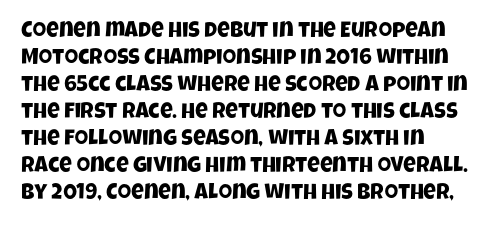
{"underline": "no", "align": "left", "line_spacing_ratio": 1.23, "letter_spacing": "normal", "letter_spacing_em": 0.0, "glyph_px": 22}
